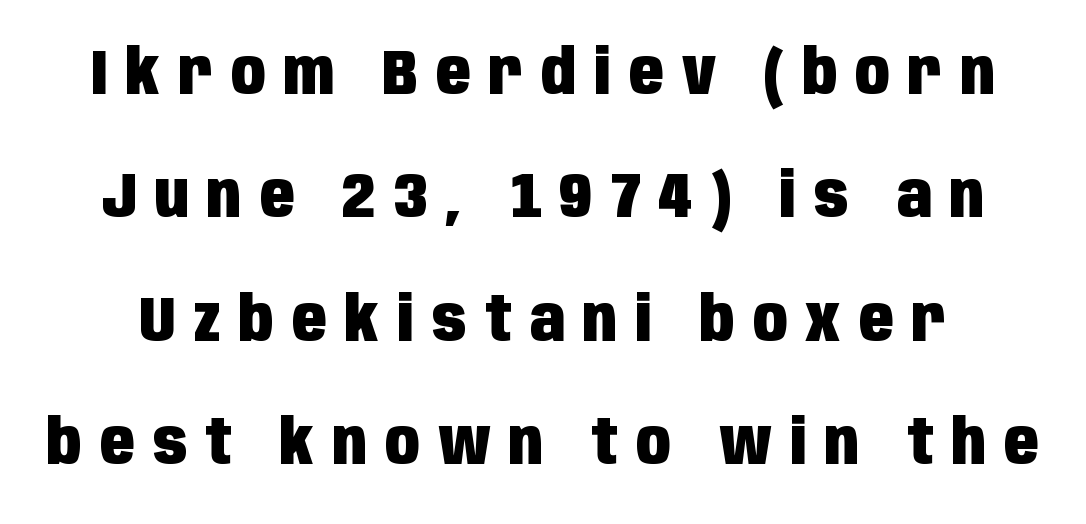
The string is rendered with underlining switched off. Rendered with straight, roman letterforms. The letters advance in unequal steps, a hallmark of proportional type. The letters are spread apart with noticeably loose tracking. The rendering shows plain stroke endings on the letterforms — a sans-serif design. Compared with an ordinary text face, these strokes are far heavier — a full bold.
